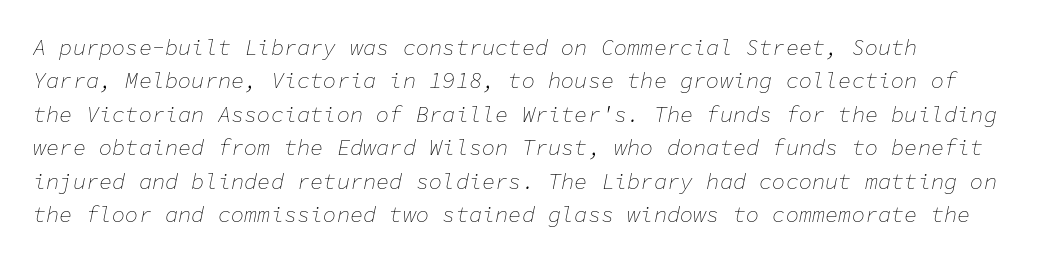
The image shows 22 px text type, italic (leaning right); set normal line spacing (1.52x), normal letter spacing, not underlined.
